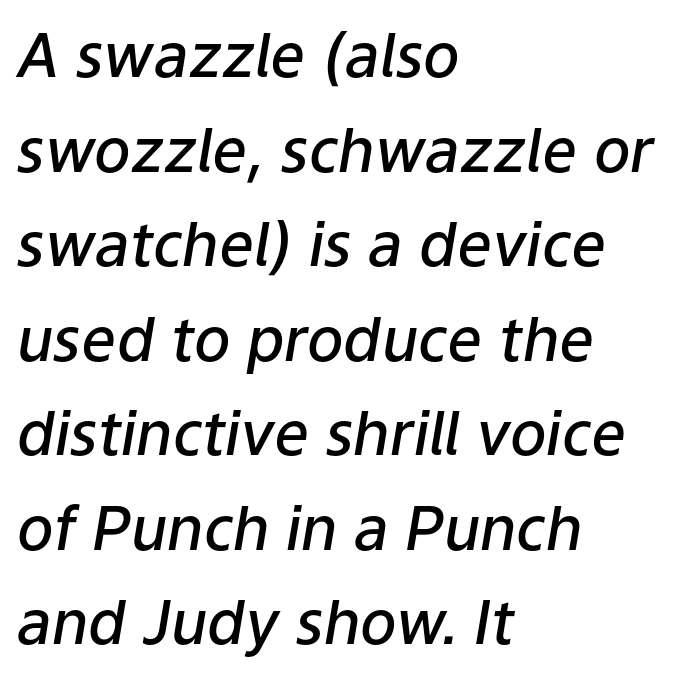
{"italic": "yes", "lean": "right", "slant_degrees": 9, "bold": "semi", "weight": "semibold", "width": "normal", "stroke_contrast": "low", "x_height": "medium", "monospaced": "no", "underline": "no", "align": "left", "line_spacing": "normal", "line_spacing_ratio": 1.55, "letter_spacing": "normal", "letter_spacing_em": 0.0, "glyph_px": 61}
